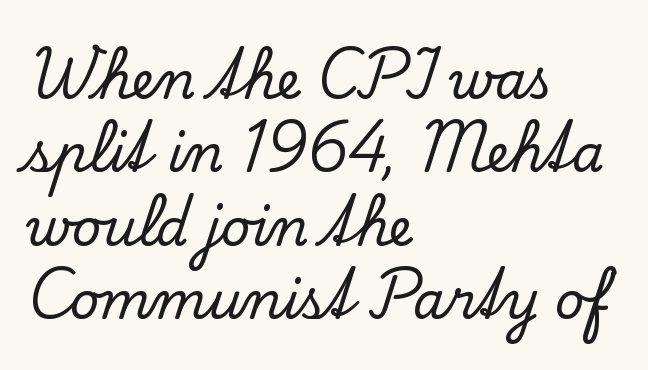
The image shows 51 px serif type; set left-aligned, normal line spacing (1.44x), normal letter spacing, not underlined; low stroke contrast and a small x-height.
